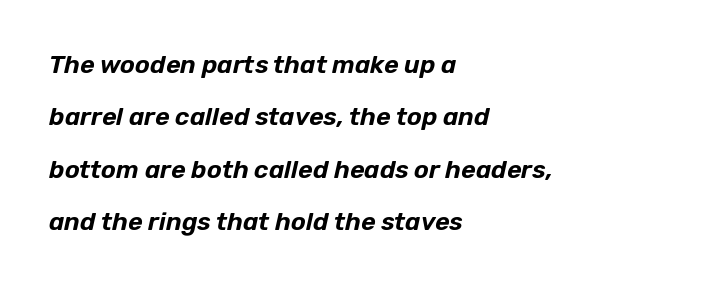
Q: Is the text italic (slanted)? A: Yes, it leans right by about 12 degrees.
Q: Is the text underlined? A: No.
Q: How is the paragraph aligned? A: Left-aligned.
Q: Is the spacing between letters normal or unusually wide? A: Normal.
Q: Is the spacing between lines tight, normal or loose? A: Loose.
